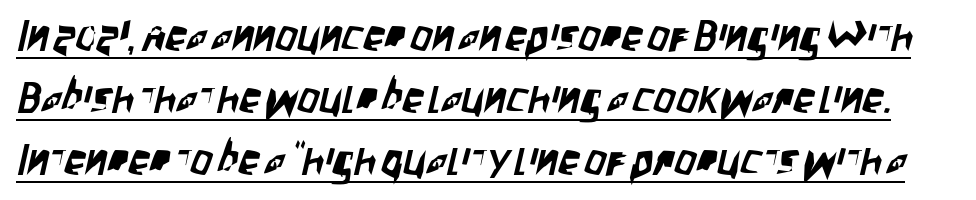
{"serif": "no", "width": "condensed", "stroke_contrast": "low", "x_height": "large", "monospaced": "no", "underline": "yes", "line_spacing": "normal", "line_spacing_ratio": 1.44, "letter_spacing": "normal", "letter_spacing_em": 0.0, "glyph_px": 43}
